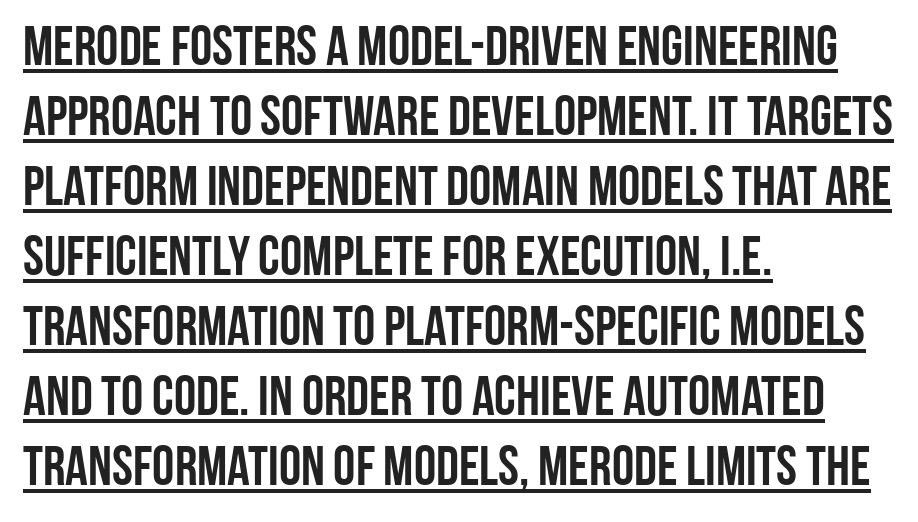
The image shows 56 px condensed sans-serif type, upright; set left-aligned, normal line spacing (1.25x), normal letter spacing, underlined; low stroke contrast and a large x-height.
